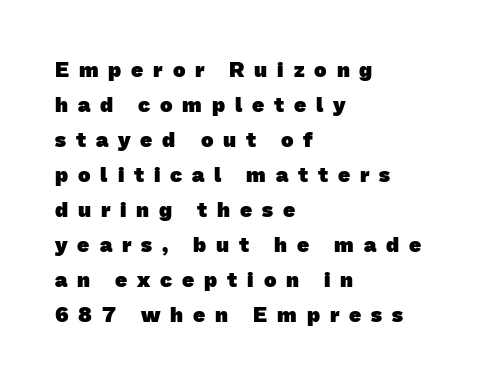
Q: Is the text bold? A: Yes.
Q: Is the text underlined? A: No.
Q: How is the paragraph aligned? A: Left-aligned.
Q: Is the spacing between letters normal or unusually wide? A: Unusually wide.
Q: Is the spacing between lines tight, normal or loose? A: Normal.
